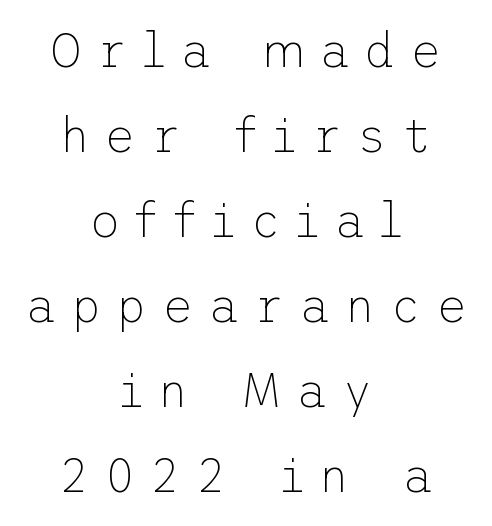
{"serif": "no", "italic": "no", "bold": "no", "weight": "thin", "width": "normal", "stroke_contrast": "low", "x_height": "medium", "underline": "no", "align": "center", "line_spacing_ratio": 1.77, "letter_spacing": "wide", "letter_spacing_em": 0.3, "glyph_px": 48}
